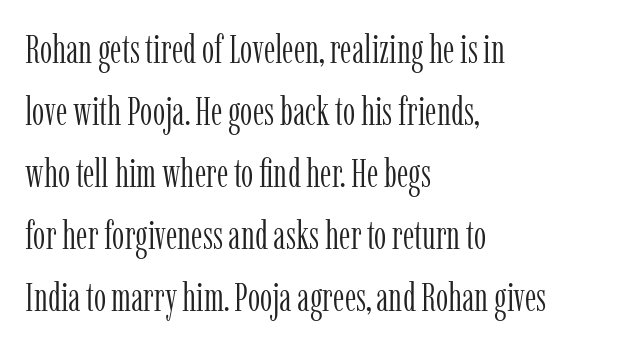
{"serif": "yes", "italic": "no", "bold": "no", "weight": "light", "width": "condensed", "stroke_contrast": "low", "x_height": "medium", "monospaced": "no", "underline": "no", "align": "left", "line_spacing": "normal", "line_spacing_ratio": 1.59, "letter_spacing": "normal", "letter_spacing_em": 0.0, "glyph_px": 39}
